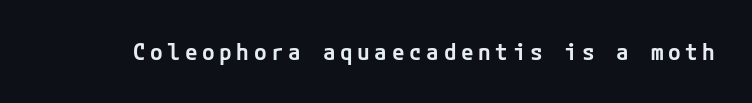
The image shows 23 px text type, upright; set unusually wide letter spacing (+0.2 em), not underlined.
